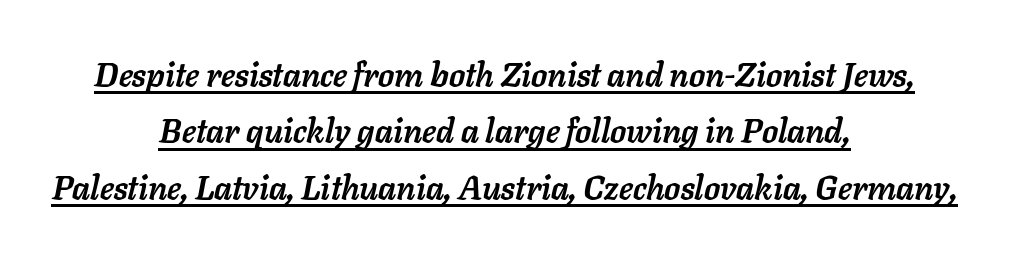
The image shows 33 px semibold type, italic (leaning right); set centered, line spacing 1.71x, normal letter spacing, underlined; low stroke contrast and a medium x-height.
